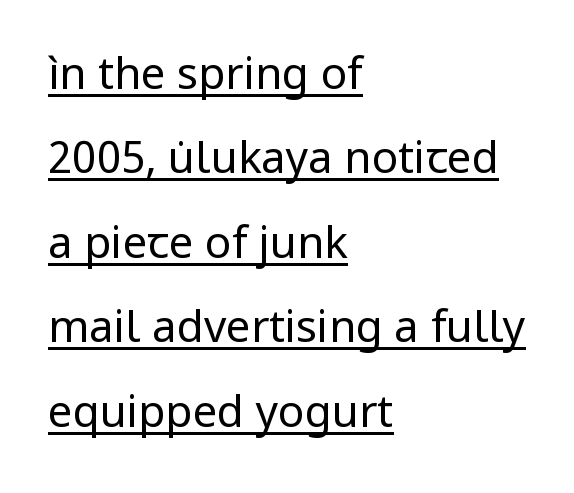
{"serif": "no", "italic": "no", "bold": "no", "weight": "regular", "width": "normal", "stroke_contrast": "low", "x_height": "medium", "monospaced": "no", "underline": "yes", "align": "left", "line_spacing": "loose", "line_spacing_ratio": 1.92, "letter_spacing": "normal", "letter_spacing_em": 0.0, "glyph_px": 44}
